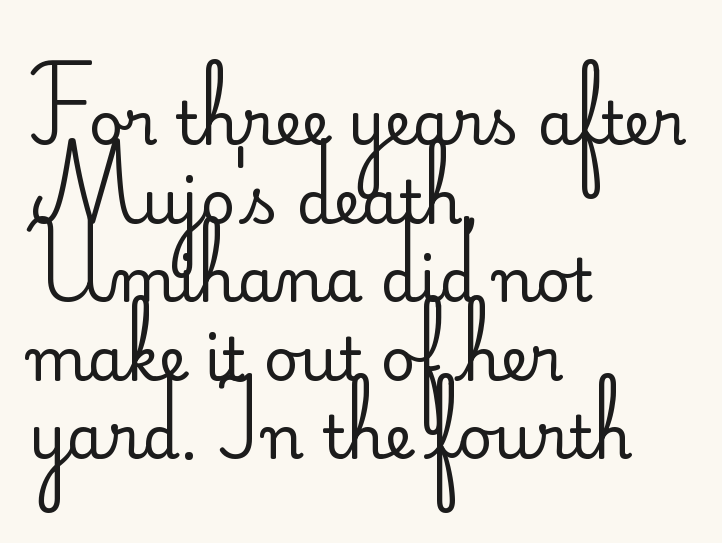
The image shows 60 px regular-weight sans-serif type, upright; set left-aligned, normal line spacing (1.31x), normal letter spacing, not underlined; low stroke contrast and a small x-height.
